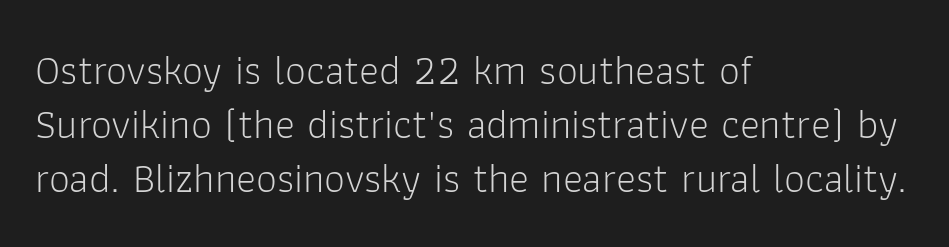
The image shows 42 px light sans-serif type, upright; set left-aligned, normal line spacing (1.29x), normal letter spacing, not underlined; low stroke contrast and a medium x-height.
